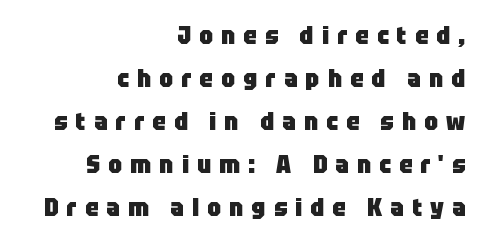
The specimen reads as upright at a glance. Line ends are locked; line starts wander. Students, this is bold: see how much ink each stroke carries. Underline: absent. The letters are spread apart with noticeably loose tracking.
